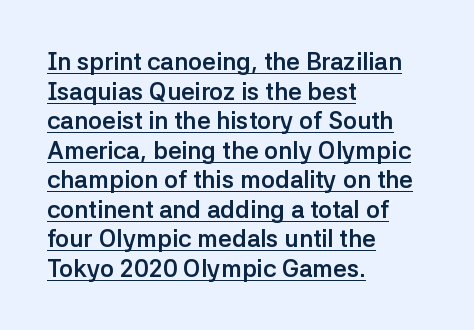
Q: Is the text bold? A: Yes.
Q: Is the text italic (slanted)? A: No, it is upright.
Q: Is the text underlined? A: Yes.
Q: How is the paragraph aligned? A: Left-aligned.
Q: Is the spacing between letters normal or unusually wide? A: Normal.
